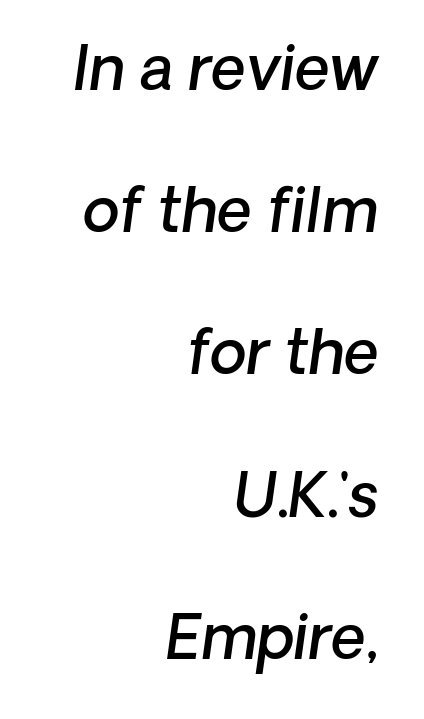
The image shows 60 px semibold type, italic (leaning right); set right-aligned, loose line spacing (2.37x), normal letter spacing, not underlined; low stroke contrast and a medium x-height.
